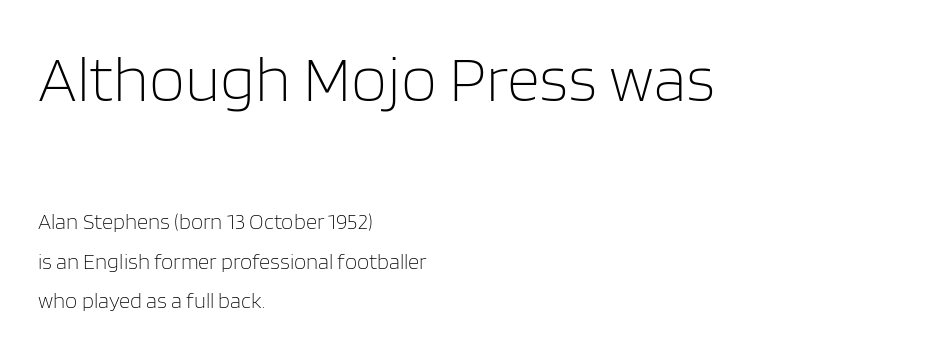
The typesetting does not lean heavy: it is not bold. These lines were composed using upright roman letters. Is this a fixed-width face? No — the glyphs have proportional, varying widths. Clear beneath every line of the passage. Letter spacing: default. The setting favours the left margin, as ordinary paragraphs usually do.
